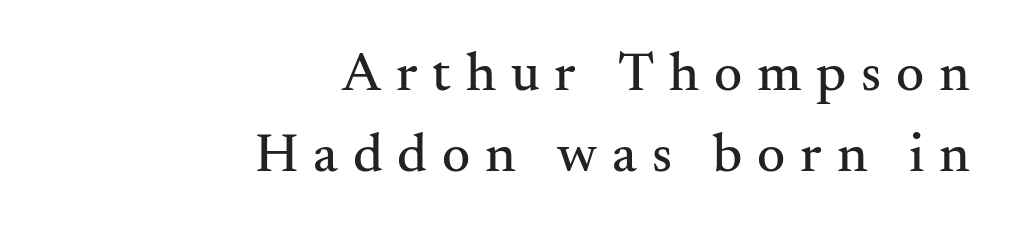
The image shows 55 px serif type, upright; set right-aligned, normal line spacing (1.47x), unusually wide letter spacing (+0.27 em), not underlined; medium stroke contrast and a small x-height.
